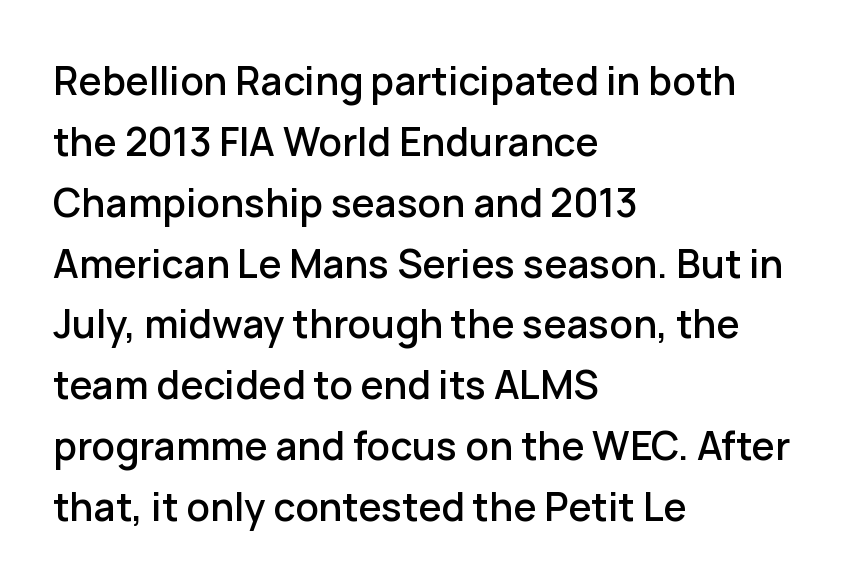
{"serif": "no", "italic": "no", "width": "normal", "stroke_contrast": "low", "x_height": "medium", "monospaced": "no", "underline": "no", "align": "left", "line_spacing": "normal", "line_spacing_ratio": 1.56, "letter_spacing": "normal", "letter_spacing_em": 0.0, "glyph_px": 39}
